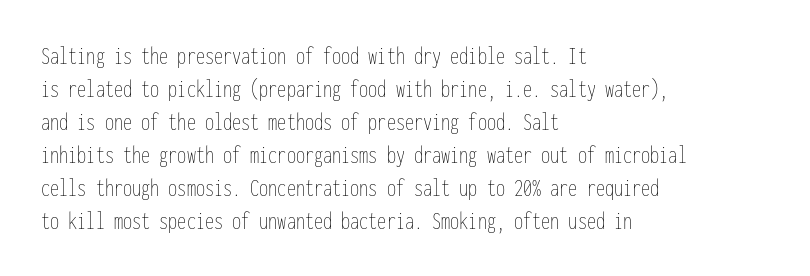
{"italic": "no", "bold": "no", "underline": "no", "align": "left", "line_spacing": "normal", "line_spacing_ratio": 1.27, "letter_spacing": "normal", "letter_spacing_em": 0.0, "glyph_px": 26}
